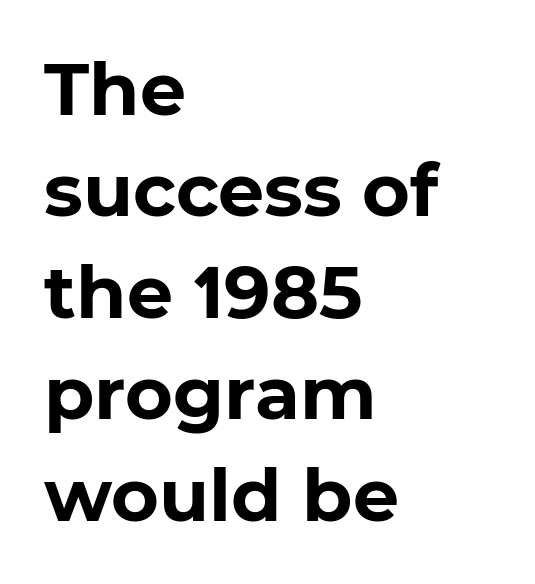
Q: Is the text bold? A: Yes.
Q: Is the typeface a serif or a sans-serif typeface? A: Sans-serif.
Q: Is the text underlined? A: No.
Q: How is the paragraph aligned? A: Left-aligned.
Q: Is the spacing between letters normal or unusually wide? A: Normal.
Q: Is the spacing between lines tight, normal or loose? A: Normal.
Q: Width (condensed, normal, or wide)? A: Normal.
Q: Stroke contrast? A: Low.
Q: x-height? A: Medium.
Q: Monospaced? A: No.
